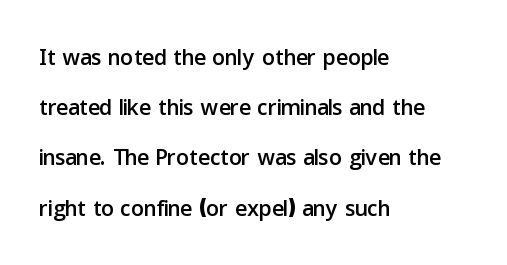
The image shows 32 px sans-serif type, upright; set left-aligned, normal line spacing (1.57x), normal letter spacing, not underlined; low stroke contrast and a medium x-height.
